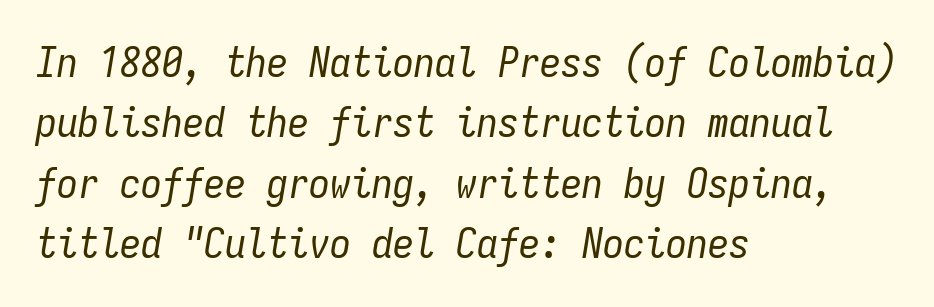
Q: Is the text bold? A: No.
Q: Is the text italic (slanted)? A: Yes, it leans right by about 9 degrees.
Q: Is the text underlined? A: No.
Q: How is the paragraph aligned? A: Left-aligned.
Q: Is the spacing between letters normal or unusually wide? A: Normal.
Q: Is the spacing between lines tight, normal or loose? A: Normal.
Q: Width (condensed, normal, or wide)? A: Condensed.
Q: Stroke contrast? A: Low.
Q: x-height? A: Medium.
Q: Monospaced? A: Yes.
